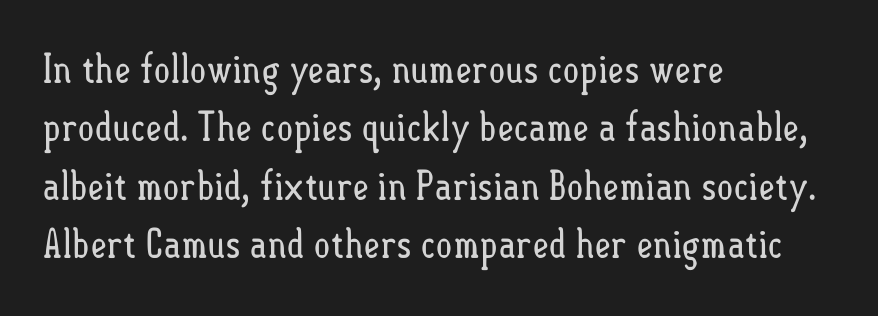
Characters follow at the spacing the type designer built in. The face used here is proportionally spaced, like ordinary book or web type. The rag falls on the right side of this text block. The specimen omits any rule beneath the text block's lines.
